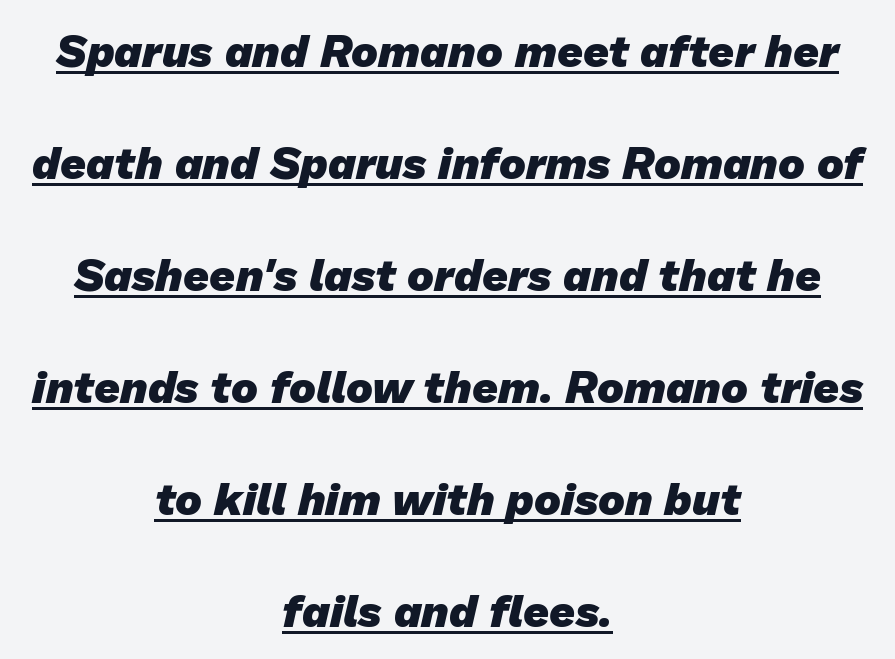
The image shows 45 px heavy sans-serif type; set centered, loose line spacing (2.49x), normal letter spacing, underlined; low stroke contrast and a medium x-height.
